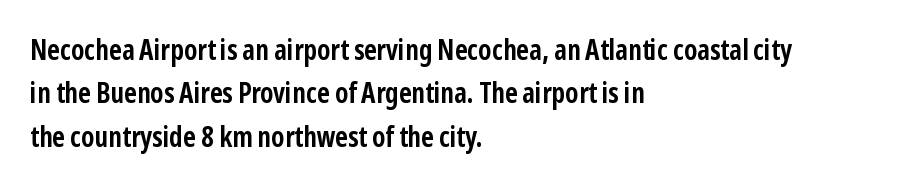
{"serif": "no", "italic": "no", "bold": "yes", "weight": "semibold", "width": "condensed", "stroke_contrast": "low", "x_height": "medium", "monospaced": "no", "underline": "no", "align": "left", "line_spacing": "normal", "line_spacing_ratio": 1.55, "letter_spacing": "normal", "letter_spacing_em": 0.0, "glyph_px": 28}
